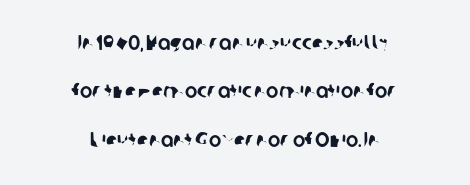
Q: Is the text underlined? A: No.
Q: How is the paragraph aligned? A: Centered.
Q: Is the spacing between letters normal or unusually wide? A: Normal.
Q: Is the spacing between lines tight, normal or loose? A: Loose.
